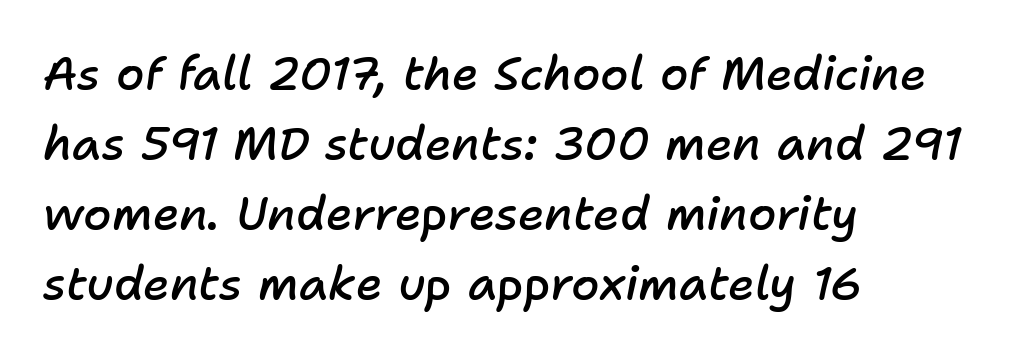
Semibold letterforms, between regular and bold. Looks like regular typesetting: each glyph gets only the width it needs. The leading is moderate, giving the passage an even texture. Check under the words: just untouched page. The letters are slanted; this is an italic face. The lines in this sample share a left origin and differ only in where they stop.
